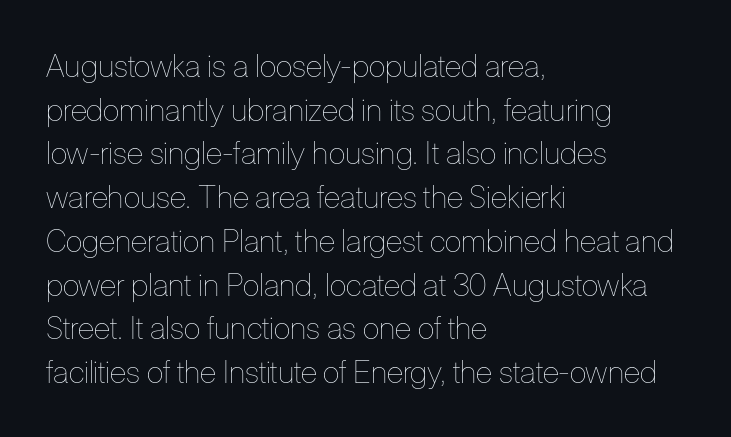
Q: Is the text bold? A: No.
Q: Is the text italic (slanted)? A: No, it is upright.
Q: Is the text underlined? A: No.
Q: How is the paragraph aligned? A: Left-aligned.
Q: Is the spacing between letters normal or unusually wide? A: Normal.
Q: Is the spacing between lines tight, normal or loose? A: Normal.
Q: Width (condensed, normal, or wide)? A: Condensed.
Q: Stroke contrast? A: Low.
Q: x-height? A: Medium.
Q: Monospaced? A: No.
